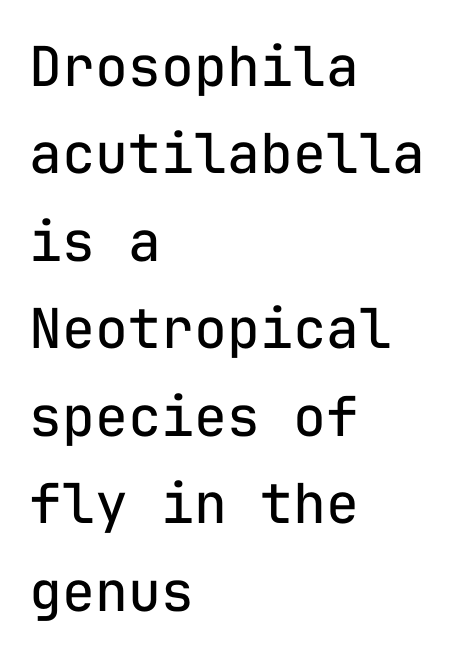
The ragged edge is on the right, which tells us the setting is flush left. Unlike italic type, these characters show no tilt at all. The weight would be labelled regular, book, light, or lighter still. Monospaced: the letters line up in strict vertical columns. Observe the absence of serifs on each vertical stroke in this sample.
